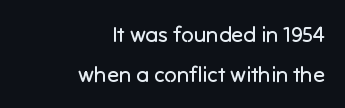
Q: Is the text bold? A: No.
Q: Is the text italic (slanted)? A: No, it is upright.
Q: Is the text underlined? A: No.
Q: How is the paragraph aligned? A: Right-aligned.
Q: Is the spacing between letters normal or unusually wide? A: Normal.
